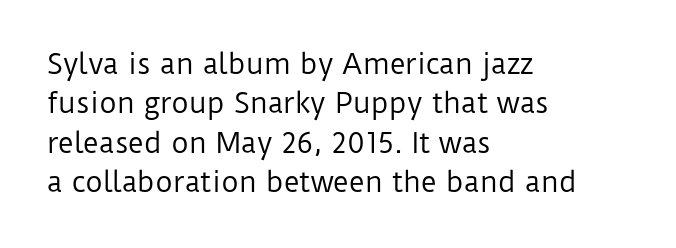
Quick note: not italic, upright. Is the stroke heavy? The answer is a plain regular-or-lighter. The setting favours the left margin, as ordinary paragraphs usually do. Has an underline been added? It has not. Tracking here is standard; glyphs follow each other at the usual distance. Line spacing here is normal.
